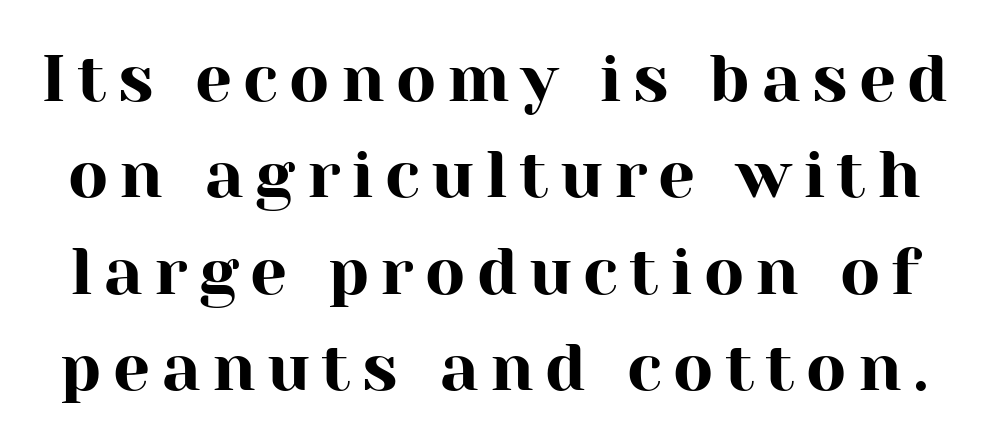
This sample has the flowing, uneven cadence of proportional lettering. In terms of letterform style, serifs are clearly present. Tall strokes in this sample are plumb rather than angled. The space directly below the letters is spotless.
